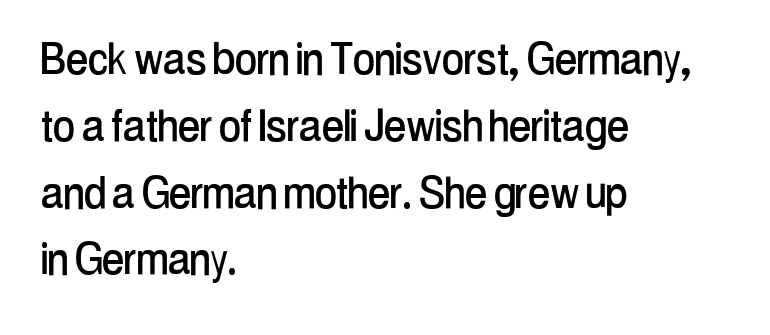
{"serif": "no", "italic": "no", "width": "condensed", "stroke_contrast": "low", "x_height": "medium", "monospaced": "no", "underline": "no", "align": "left", "line_spacing": "normal", "line_spacing_ratio": 1.26, "letter_spacing": "normal", "letter_spacing_em": 0.0, "glyph_px": 53}
